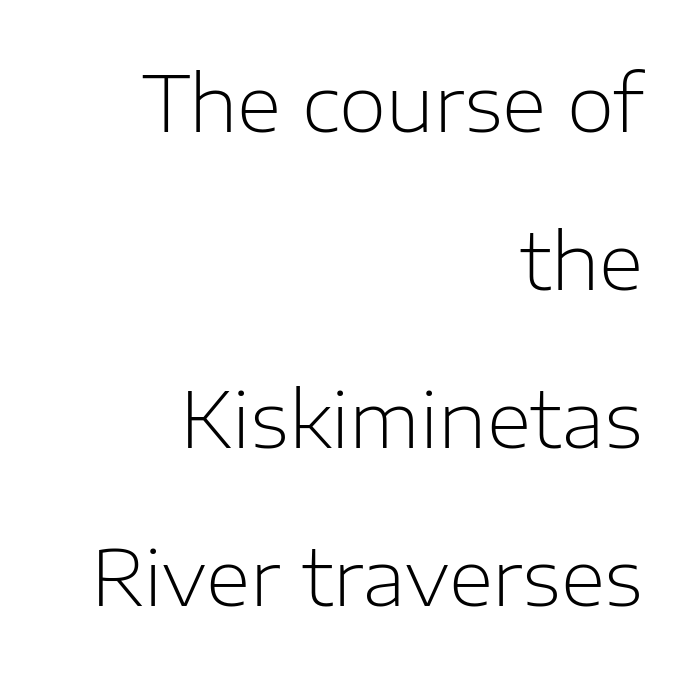
Q: Is the text bold? A: No.
Q: Is the text italic (slanted)? A: No, it is upright.
Q: Is the typeface a serif or a sans-serif typeface? A: Sans-serif.
Q: Is the text underlined? A: No.
Q: How is the paragraph aligned? A: Right-aligned.
Q: Is the spacing between letters normal or unusually wide? A: Normal.
Q: Is the spacing between lines tight, normal or loose? A: Loose.
Q: Width (condensed, normal, or wide)? A: Normal.
Q: Stroke contrast? A: Low.
Q: x-height? A: Medium.
Q: Monospaced? A: No.
